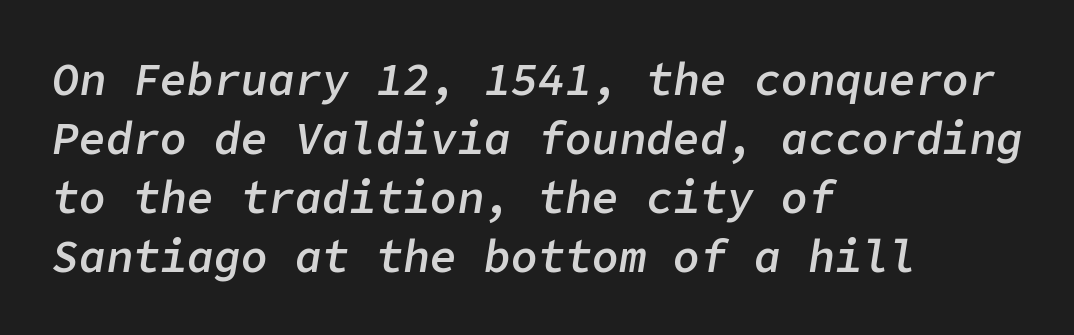
{"italic": "yes", "lean": "right", "slant_degrees": 9, "bold": "semi", "weight": "semibold", "width": "normal", "stroke_contrast": "low", "x_height": "medium", "underline": "no", "align": "left", "line_spacing": "normal", "line_spacing_ratio": 1.31, "letter_spacing": "normal", "letter_spacing_em": 0.0, "glyph_px": 45}
